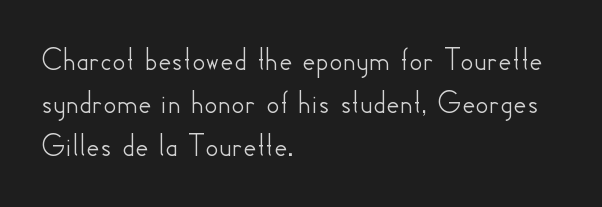
Q: Is the text italic (slanted)? A: No, it is upright.
Q: Is the typeface a serif or a sans-serif typeface? A: Sans-serif.
Q: Is the text underlined? A: No.
Q: How is the paragraph aligned? A: Left-aligned.
Q: Is the spacing between letters normal or unusually wide? A: Normal.
Q: Is the spacing between lines tight, normal or loose? A: Normal.
Q: Width (condensed, normal, or wide)? A: Normal.
Q: Stroke contrast? A: Low.
Q: x-height? A: Small.
Q: Monospaced? A: No.
